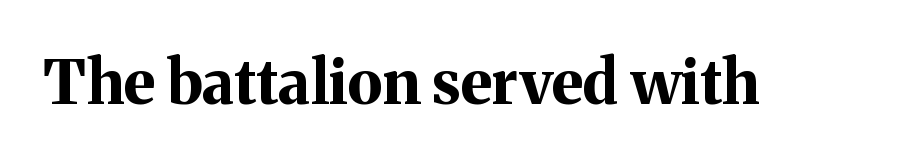
The image shows 61 px bold serif type, upright; set normal letter spacing, not underlined; medium stroke contrast and a medium x-height.
